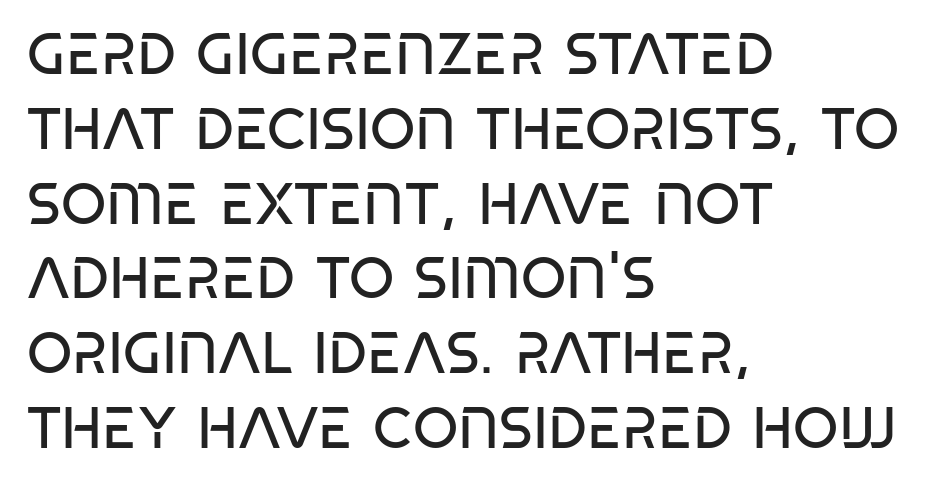
{"serif": "no", "italic": "no", "bold": "no", "weight": "regular", "width": "condensed", "stroke_contrast": "low", "x_height": "large", "monospaced": "no", "underline": "no", "align": "left", "line_spacing": "normal", "line_spacing_ratio": 1.29, "letter_spacing": "normal", "letter_spacing_em": 0.0, "glyph_px": 58}
